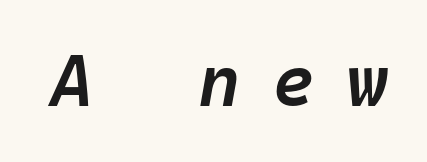
You could count columns in this text — the font is strictly monospaced. The font's italic variant was chosen for this text. The font is running at a semibold setting, under full bold. Here the glyphs are tracked loosely, breaking word shapes into spaced letters. Bare-footed words on every line.
